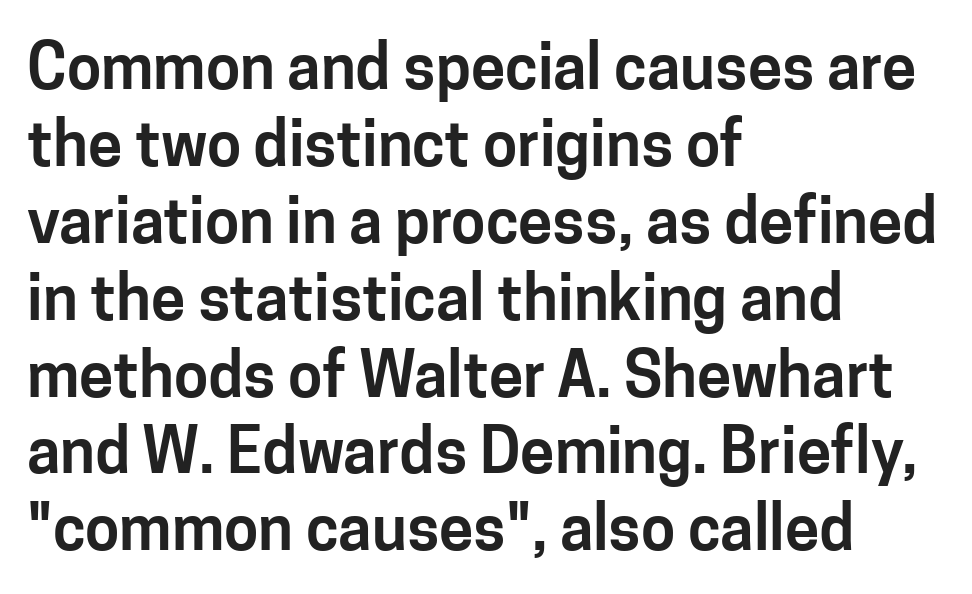
The string is rendered with underlining switched off. The lines are quadded left. The letterforms sit shoulder to shoulder at normal distance. Character widths vary here, with narrow letters taking less room than wide ones. No feet cap the strokes, marking this as sans-serif type. The lettering holds an erect, upright posture throughout.
